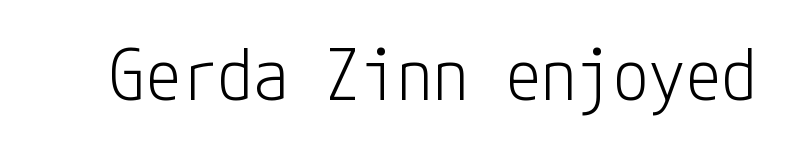
Q: Is the text bold? A: No.
Q: Is the text italic (slanted)? A: No, it is upright.
Q: Is the typeface a serif or a sans-serif typeface? A: Sans-serif.
Q: Is the text underlined? A: No.
Q: Is the spacing between letters normal or unusually wide? A: Normal.
Q: Width (condensed, normal, or wide)? A: Condensed.
Q: Stroke contrast? A: Low.
Q: x-height? A: Medium.
